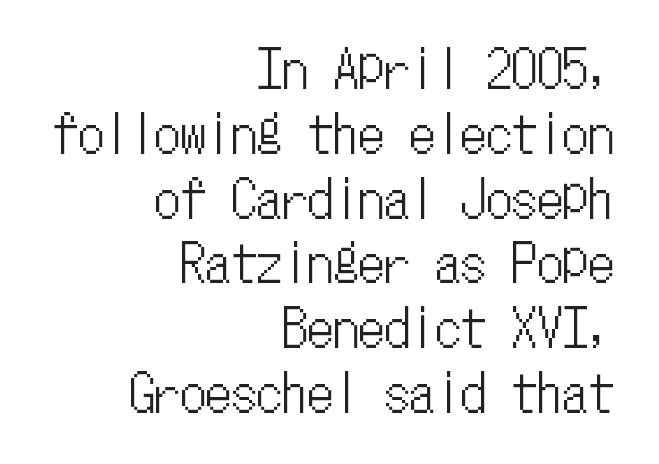
Q: Is the text italic (slanted)? A: No, it is upright.
Q: Is the text underlined? A: No.
Q: How is the paragraph aligned? A: Right-aligned.
Q: Is the spacing between letters normal or unusually wide? A: Normal.
Q: Is the spacing between lines tight, normal or loose? A: Normal.
Q: Width (condensed, normal, or wide)? A: Condensed.
Q: Stroke contrast? A: Low.
Q: x-height? A: Medium.
Q: Monospaced? A: Yes.
